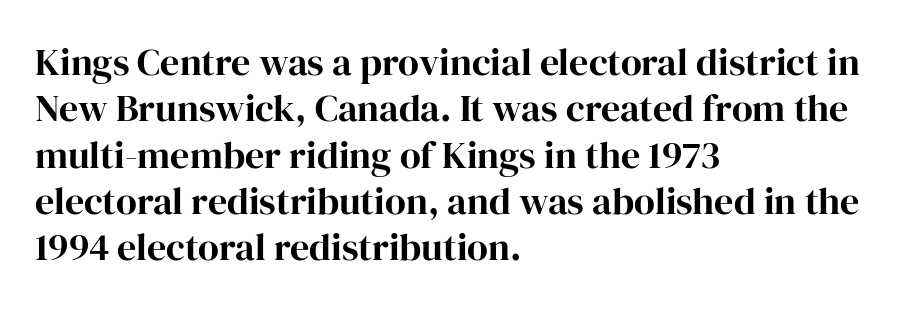
The rendering anchors every line to the left-hand side. Examine the stroke ends and you'll spot serifs. Each row of text sits above clean, open space. Every character sits straight up, as roman type does. Character widths vary here, with narrow letters taking less room than wide ones.
